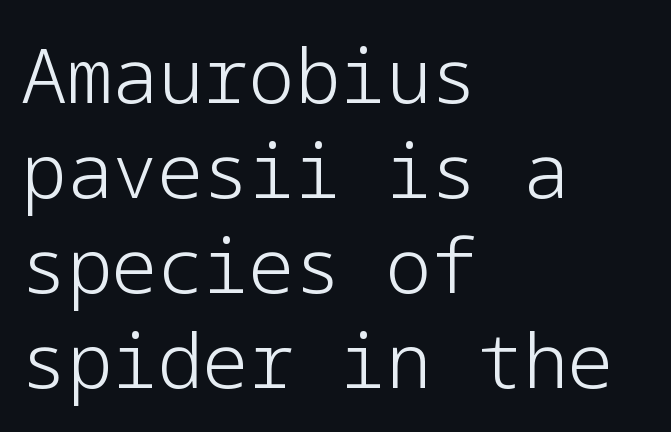
{"serif": "no", "italic": "no", "bold": "no", "weight": "light", "width": "normal", "stroke_contrast": "low", "x_height": "medium", "underline": "no", "align": "left", "line_spacing": "normal", "line_spacing_ratio": 1.25, "letter_spacing": "normal", "letter_spacing_em": 0.0, "glyph_px": 76}
